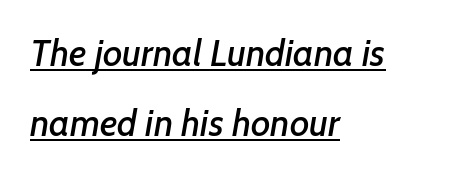
{"serif": "no", "width": "normal", "stroke_contrast": "low", "x_height": "medium", "monospaced": "no", "underline": "yes", "align": "left", "line_spacing": "loose", "line_spacing_ratio": 1.9, "letter_spacing": "normal", "letter_spacing_em": 0.0, "glyph_px": 37}
